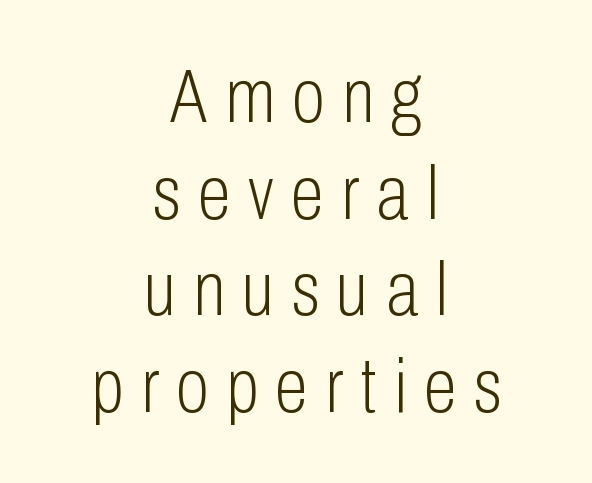
Q: Is the text bold? A: No.
Q: Is the text italic (slanted)? A: No, it is upright.
Q: Is the typeface a serif or a sans-serif typeface? A: Sans-serif.
Q: Is the text underlined? A: No.
Q: How is the paragraph aligned? A: Centered.
Q: Is the spacing between letters normal or unusually wide? A: Unusually wide.
Q: Is the spacing between lines tight, normal or loose? A: Normal.
Q: Width (condensed, normal, or wide)? A: Condensed.
Q: Stroke contrast? A: Low.
Q: x-height? A: Medium.
Q: Monospaced? A: No.
